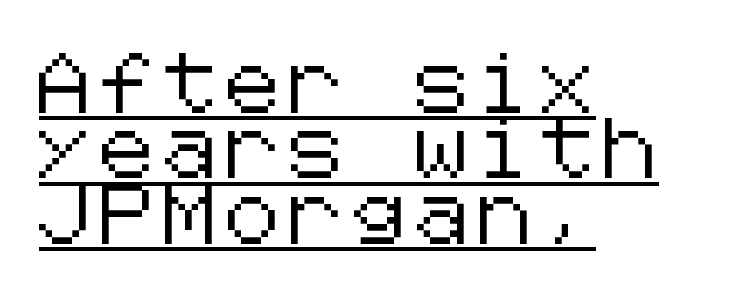
Left-aligned paragraph, ragged on the right. The rendering shows plain stroke endings on the letterforms — a sans-serif design. The typography opts for an upright posture over an oblique one. Quick note: underline on. You could barely slide anything between these rows.
